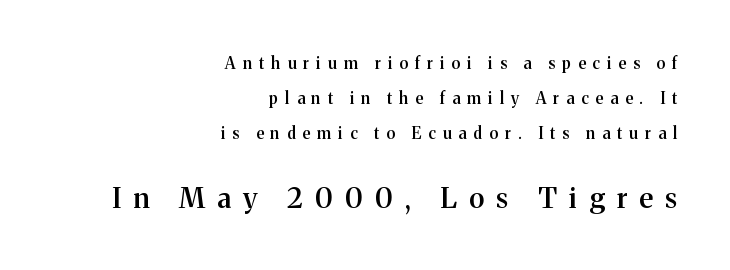
If you drew a line through each stem, it would be perfectly vertical. If you drew a ruler down the right edge, every line would touch it. Stroke thickness is moderately raised; the sample reads as semibold. Someone cranked the tracking dial way up on this one. Baseline-to-baseline distance is far greater than the letter height.
